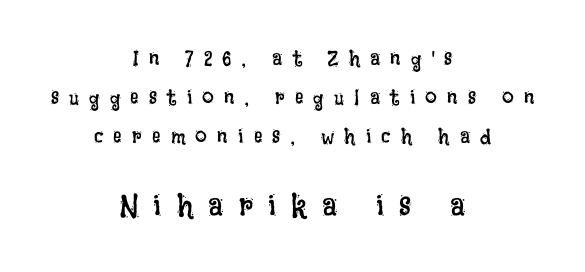
Q: Is the text bold? A: No.
Q: Is the text italic (slanted)? A: No, it is upright.
Q: Is the text underlined? A: No.
Q: How is the paragraph aligned? A: Centered.
Q: Is the spacing between letters normal or unusually wide? A: Unusually wide.
Q: Which block of text is set in a larger size, the first (top) or the second (bottom)? A: The second (bottom) one.
Q: Width (condensed, normal, or wide)? A: Condensed.
Q: Stroke contrast? A: Low.
Q: x-height? A: Large.
Q: Monospaced? A: No.
